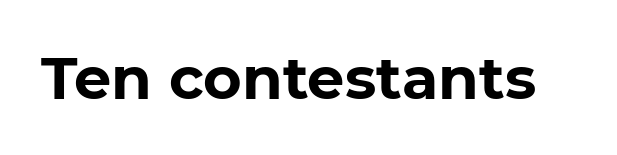
Q: Is the text bold? A: Yes.
Q: Is the typeface a serif or a sans-serif typeface? A: Sans-serif.
Q: Is the text underlined? A: No.
Q: Is the spacing between letters normal or unusually wide? A: Normal.
Q: Width (condensed, normal, or wide)? A: Normal.
Q: Stroke contrast? A: Low.
Q: x-height? A: Medium.
Q: Monospaced? A: No.
